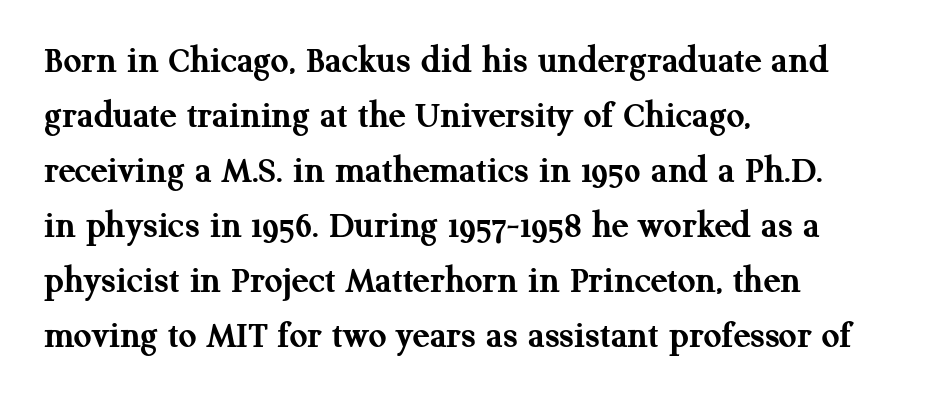
{"serif": "yes", "italic": "no", "bold": "yes", "weight": "semibold", "width": "normal", "stroke_contrast": "medium", "x_height": "medium", "monospaced": "no", "underline": "no", "align": "left", "line_spacing": "normal", "line_spacing_ratio": 1.41, "letter_spacing": "normal", "letter_spacing_em": 0.0, "glyph_px": 39}
